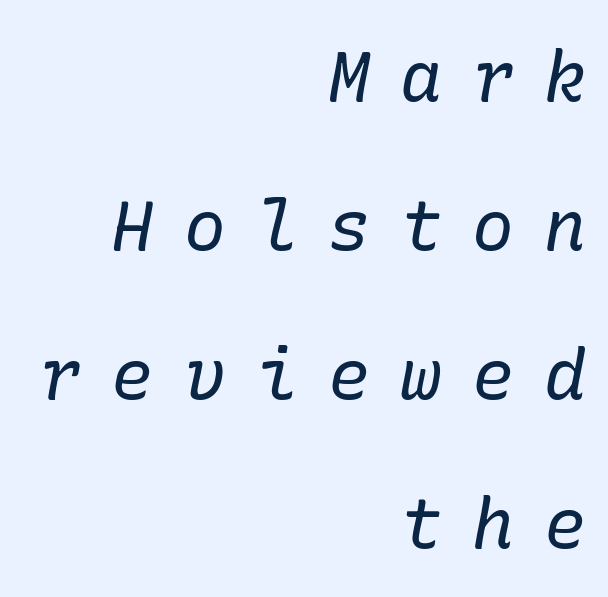
Q: Is the text bold? A: No.
Q: Is the text italic (slanted)? A: Yes, it leans right by about 10 degrees.
Q: Is the typeface a serif or a sans-serif typeface? A: Sans-serif.
Q: Is the text underlined? A: No.
Q: How is the paragraph aligned? A: Right-aligned.
Q: Is the spacing between letters normal or unusually wide? A: Unusually wide.
Q: Is the spacing between lines tight, normal or loose? A: Loose.
Q: Width (condensed, normal, or wide)? A: Normal.
Q: Stroke contrast? A: Low.
Q: x-height? A: Medium.
